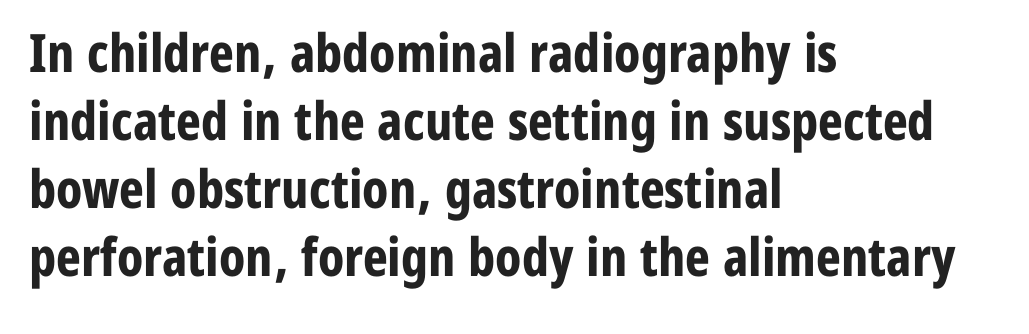
The image shows 53 px bold, condensed sans-serif type, upright; set left-aligned, normal line spacing (1.28x), normal letter spacing, not underlined; low stroke contrast and a medium x-height.
